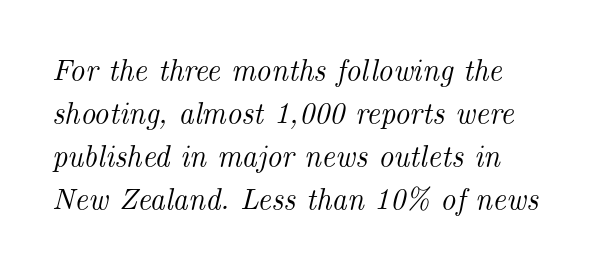
How would I describe the line gaps? Plain and ordinary. The characters display serif detailing at their extremities. This rendering uses left alignment, leaving the right contour irregular. These lines keep a tight, regular rhythm from letter to letter.
